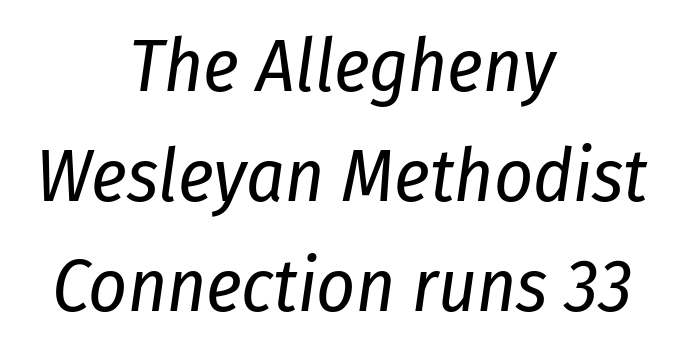
Q: Is the text bold? A: No.
Q: Is the text italic (slanted)? A: Yes, it leans right by about 8 degrees.
Q: Is the text underlined? A: No.
Q: How is the paragraph aligned? A: Centered.
Q: Is the spacing between letters normal or unusually wide? A: Normal.
Q: Is the spacing between lines tight, normal or loose? A: Normal.
Q: Width (condensed, normal, or wide)? A: Condensed.
Q: Stroke contrast? A: Low.
Q: x-height? A: Medium.
Q: Monospaced? A: No.
